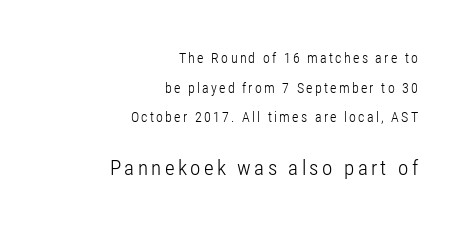
{"italic": "no", "bold": "no", "underline": "no", "align": "right", "line_spacing": "loose", "line_spacing_ratio": 2.11, "larger_block": "second", "size_ratio": 1.5, "glyph_px": 21}
